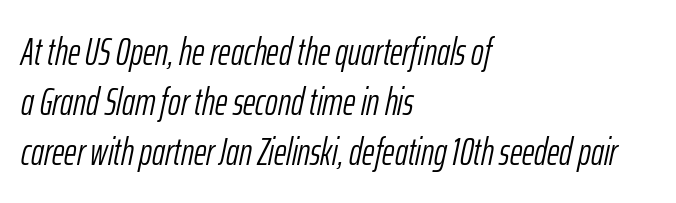
Italic: yes, the glyphs are oblique. Notice how descenders clear the ascenders below comfortably — that's standard leading. The passage shown is not bold in any degree. Between one letter and the next there's only the usual sliver of space. The setting favours the left margin, as ordinary paragraphs usually do. Proportional: the letters do not fall into vertical columns.
